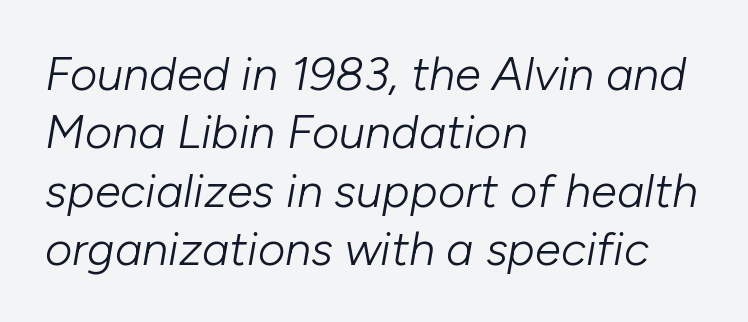
The image shows 47 px light type, italic (leaning right); set left-aligned, line spacing 1.24x, normal letter spacing, not underlined; low stroke contrast and a medium x-height.
